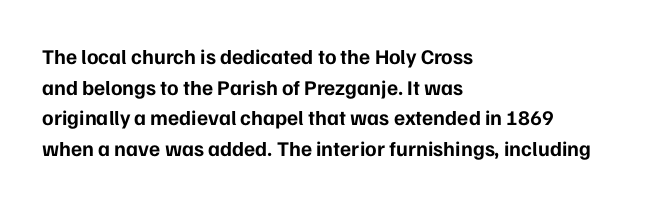
Glyph-to-glyph distance matches everyday printed text. If you drew a line through each stem, it would be perfectly vertical. Horizontal bands of white between lines are of average thickness. Type without underlining. The glyphs have the mass of a bold cut.
